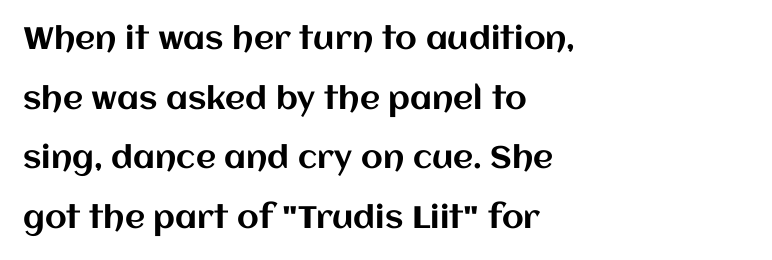
{"italic": "no", "width": "normal", "stroke_contrast": "medium", "x_height": "large", "monospaced": "no", "underline": "no", "align": "left", "line_spacing": "loose", "line_spacing_ratio": 1.92, "letter_spacing": "normal", "letter_spacing_em": 0.0, "glyph_px": 31}
